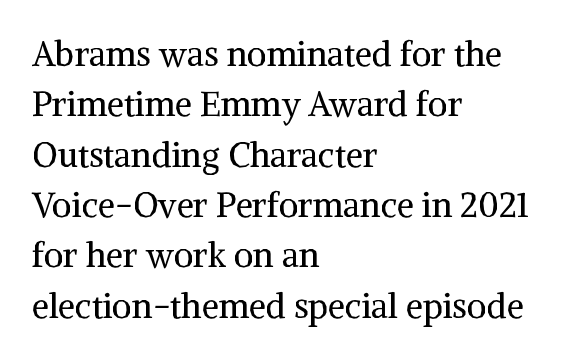
Normally led — the rows are evenly, conventionally spaced. Is there any slant? The stems are plumb. Stroke terminals: seriffed. A typesetter would call this proportional, since set widths differ per character. How are the letters spaced? Ordinarily, with no added tracking. The baseline area is clear.
